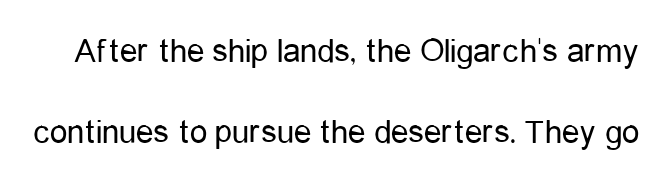
The passage shown is not bold in any degree. Quick note: interline space is abundant. In terms of letterform style, serifs are entirely absent. Posture: vertical. Lines of text with bare space underneath.
